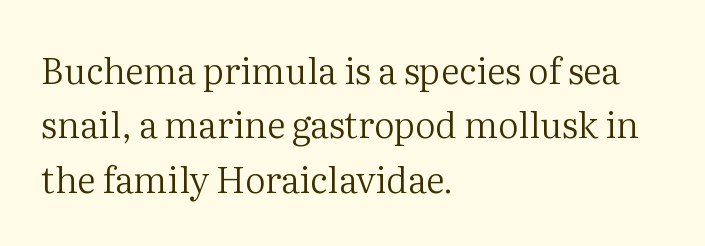
The image shows 36 px regular-weight serif type, upright; set left-aligned, normal line spacing (1.51x), normal letter spacing, not underlined; medium stroke contrast and a medium x-height.
